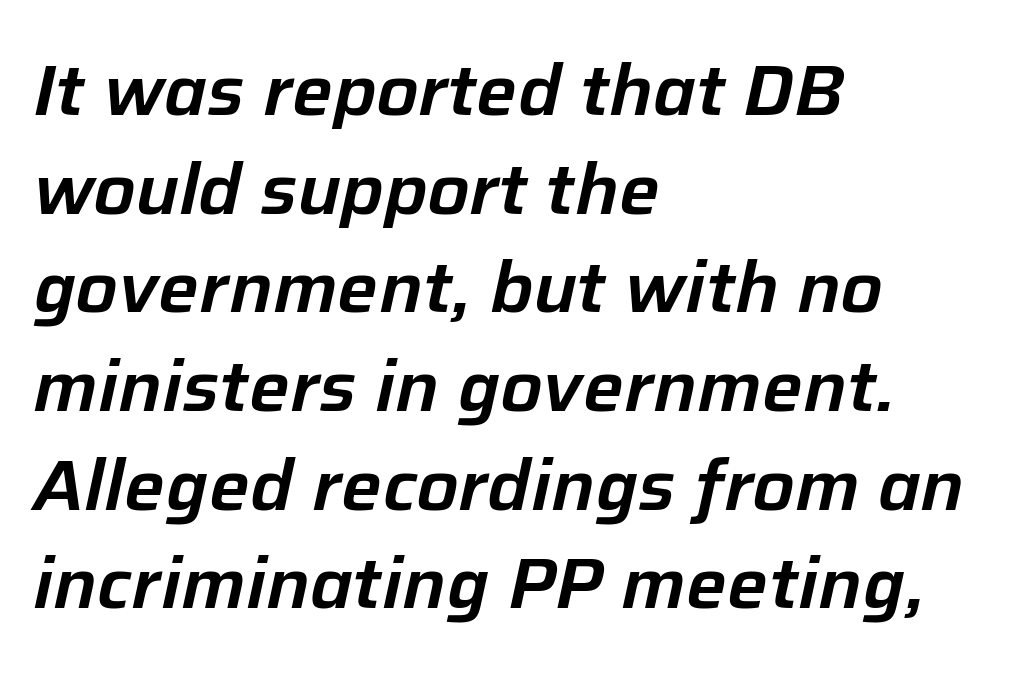
The image shows 72 px text type, italic (leaning right); set left-aligned, normal line spacing (1.37x), normal letter spacing, not underlined; low stroke contrast and a medium x-height.
